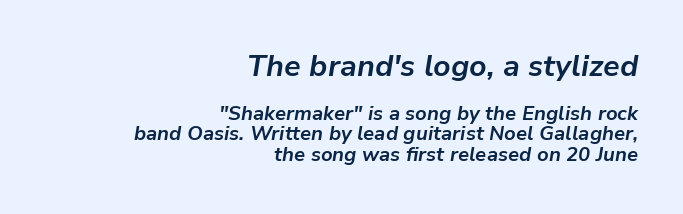
The passage shown is not underscored anywhere. Compare the two chunks: the upper has the greater cap height. Casual observation: everything's shoved over to the right. The letters advance in unequal steps, a hallmark of proportional type. What's the leading like? Squeezed, with rows nearly overlapping.
